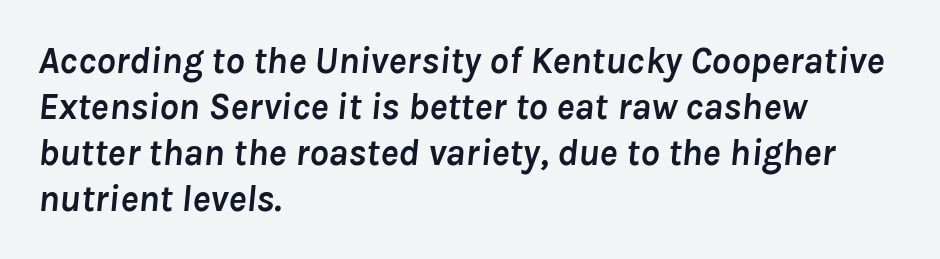
The image shows 38 px semibold type, italic (leaning right); set left-aligned, line spacing 1.21x, normal letter spacing, not underlined; low stroke contrast and a medium x-height.
